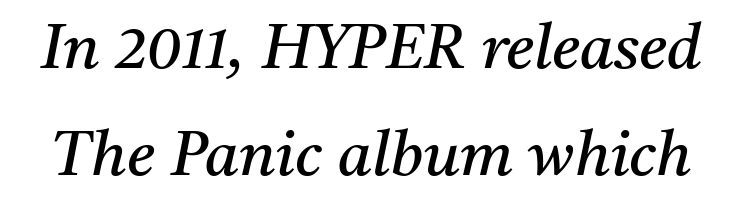
Emphasis-style slanted type is in use. Typographically, this falls in the serif category. Weight class: somewhere from thin through regular. Is the letter spacing exaggerated? No — it looks like the ordinary default.
